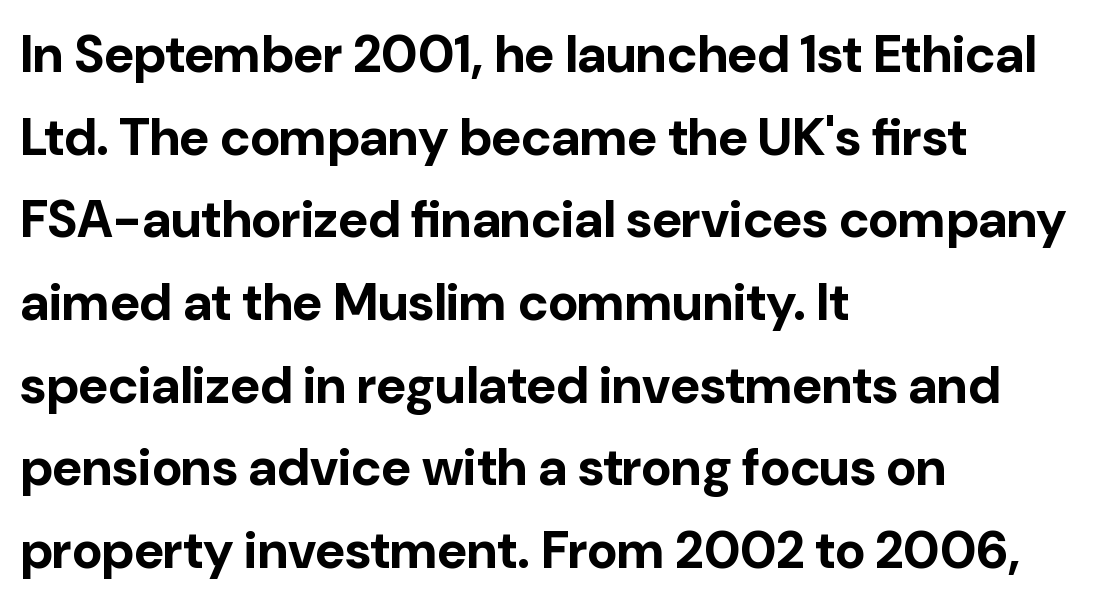
Q: Is the text bold? A: Yes.
Q: Is the text italic (slanted)? A: No, it is upright.
Q: Is the typeface a serif or a sans-serif typeface? A: Sans-serif.
Q: Is the text underlined? A: No.
Q: How is the paragraph aligned? A: Left-aligned.
Q: Is the spacing between letters normal or unusually wide? A: Normal.
Q: Is the spacing between lines tight, normal or loose? A: Normal.
Q: Width (condensed, normal, or wide)? A: Normal.
Q: Stroke contrast? A: Low.
Q: x-height? A: Medium.
Q: Monospaced? A: No.
